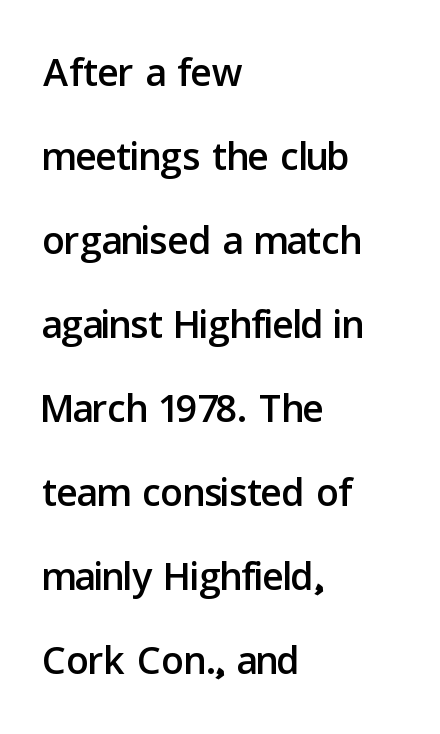
These lines keep a tight, regular rhythm from letter to letter. Unlike italic type, these characters show no tilt at all. Letters rest on an invisible, unmarked baseline. Letterform terminals end flat and unadorned throughout the passage. Summary of vertical rhythm: regular, with standard interline spacing. The face used here is proportionally spaced, like ordinary book or web type.
